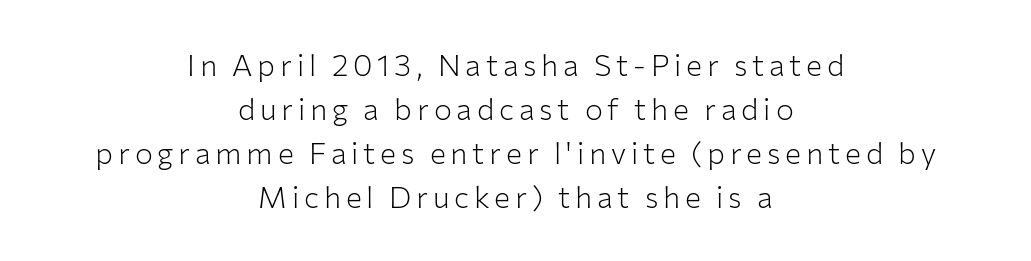
{"serif": "no", "italic": "no", "bold": "no", "weight": "light", "width": "normal", "stroke_contrast": "low", "x_height": "medium", "monospaced": "no", "underline": "no", "align": "center", "line_spacing": "normal", "line_spacing_ratio": 1.47, "glyph_px": 30}
